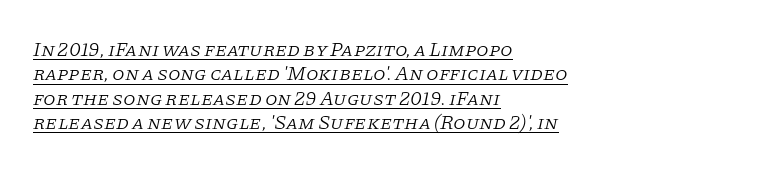
The image shows 20 px text type, italic (leaning right); set left-aligned, line spacing 1.22x, normal letter spacing, underlined.
